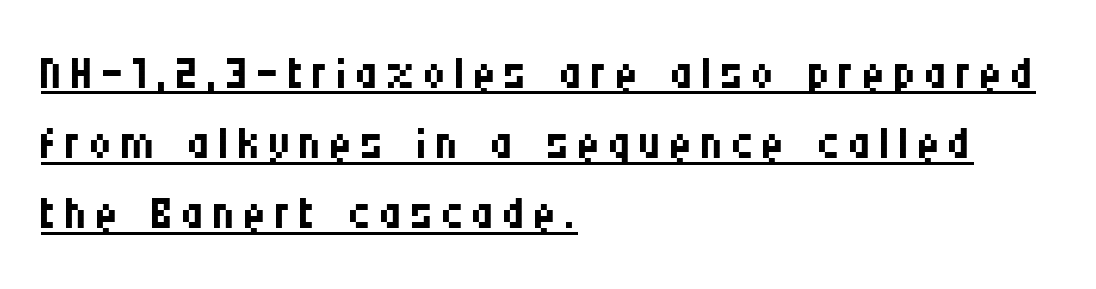
Q: Is the text bold? A: No.
Q: Is the text italic (slanted)? A: No, it is upright.
Q: Is the typeface a serif or a sans-serif typeface? A: Sans-serif.
Q: Is the text underlined? A: Yes.
Q: How is the paragraph aligned? A: Left-aligned.
Q: Is the spacing between lines tight, normal or loose? A: Tight.
Q: Width (condensed, normal, or wide)? A: Condensed.
Q: Stroke contrast? A: Medium.
Q: x-height? A: Large.
Q: Monospaced? A: No.
